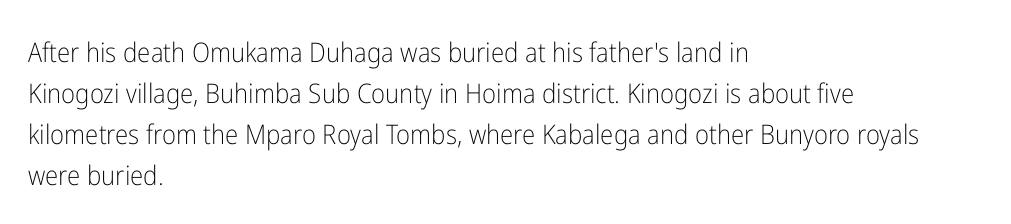
The image shows 27 px text type, upright; set left-aligned, normal line spacing (1.52x), normal letter spacing, not underlined.
